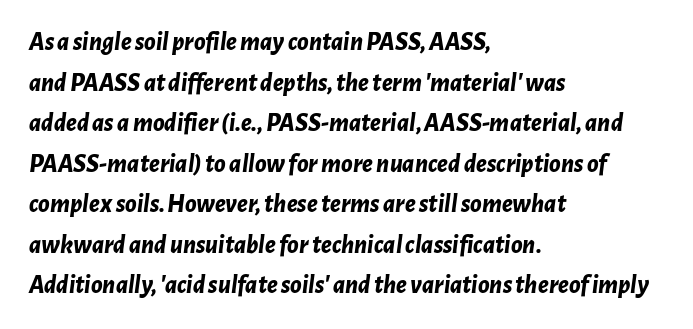
{"italic": "yes", "lean": "right", "slant_degrees": 7, "bold": "yes", "underline": "no", "align": "left", "line_spacing": "normal", "line_spacing_ratio": 1.56, "letter_spacing": "normal", "letter_spacing_em": 0.0, "glyph_px": 26}
